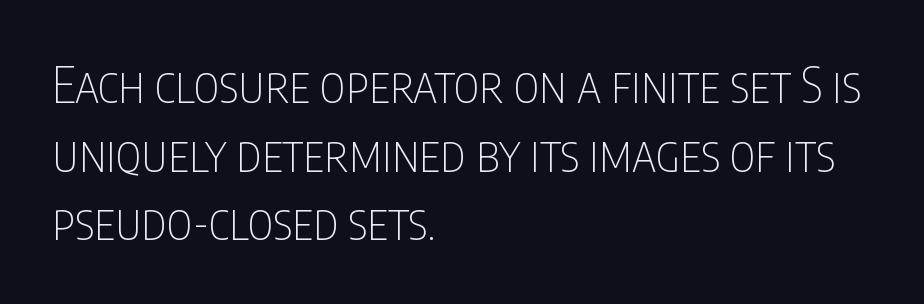
Q: Is the text bold? A: No.
Q: Is the text italic (slanted)? A: No, it is upright.
Q: Is the typeface a serif or a sans-serif typeface? A: Sans-serif.
Q: Is the text underlined? A: No.
Q: How is the paragraph aligned? A: Left-aligned.
Q: Is the spacing between letters normal or unusually wide? A: Normal.
Q: Is the spacing between lines tight, normal or loose? A: Normal.
Q: Width (condensed, normal, or wide)? A: Condensed.
Q: Stroke contrast? A: Low.
Q: x-height? A: Large.
Q: Monospaced? A: No.
